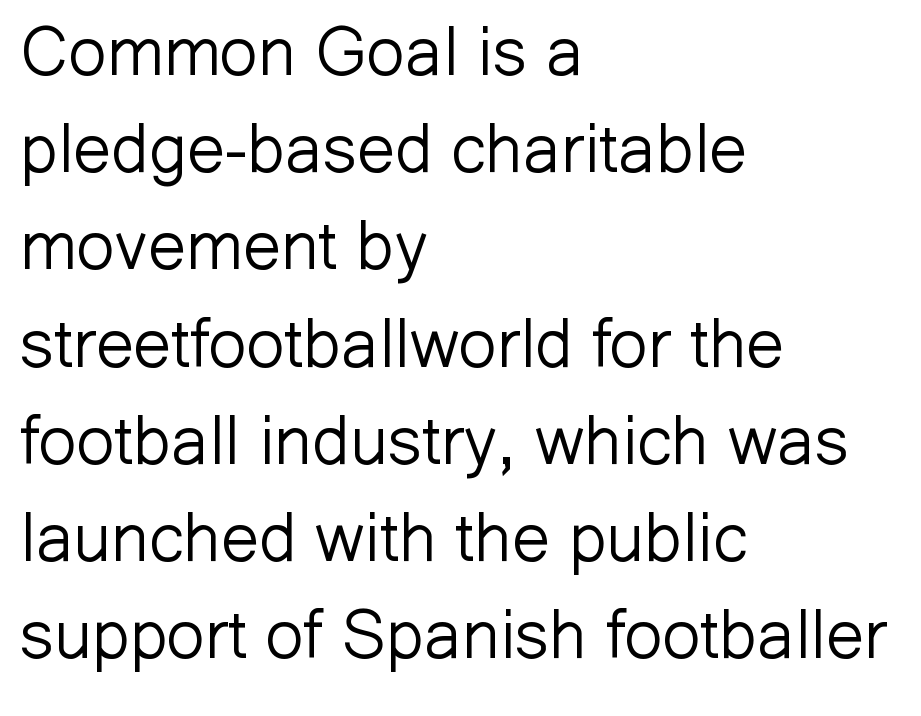
Examine the stroke ends and you'll find no serifs. Glance below the letters and you will spot only blank space. Weight: in the light-to-regular range. Think of a printed novel: that variable character pitch is what you see here.
